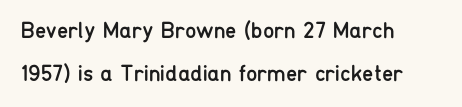
Q: Is the text bold? A: No.
Q: Is the text italic (slanted)? A: No, it is upright.
Q: Is the text underlined? A: No.
Q: How is the paragraph aligned? A: Left-aligned.
Q: Is the spacing between letters normal or unusually wide? A: Normal.
